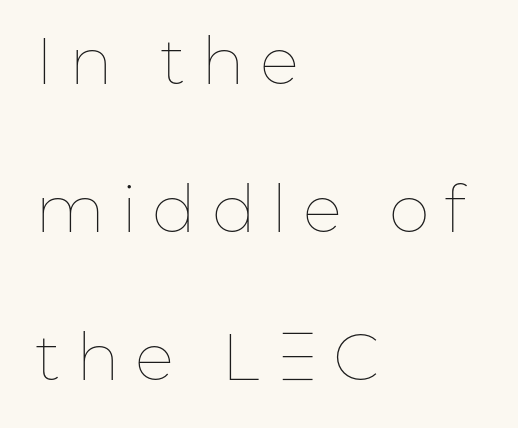
Stroke mass is kept to a normal reading level or below. The rag falls on the right side of this text block. The string is rendered with underlining switched off. The face used here is proportionally spaced, like ordinary book or web type.
